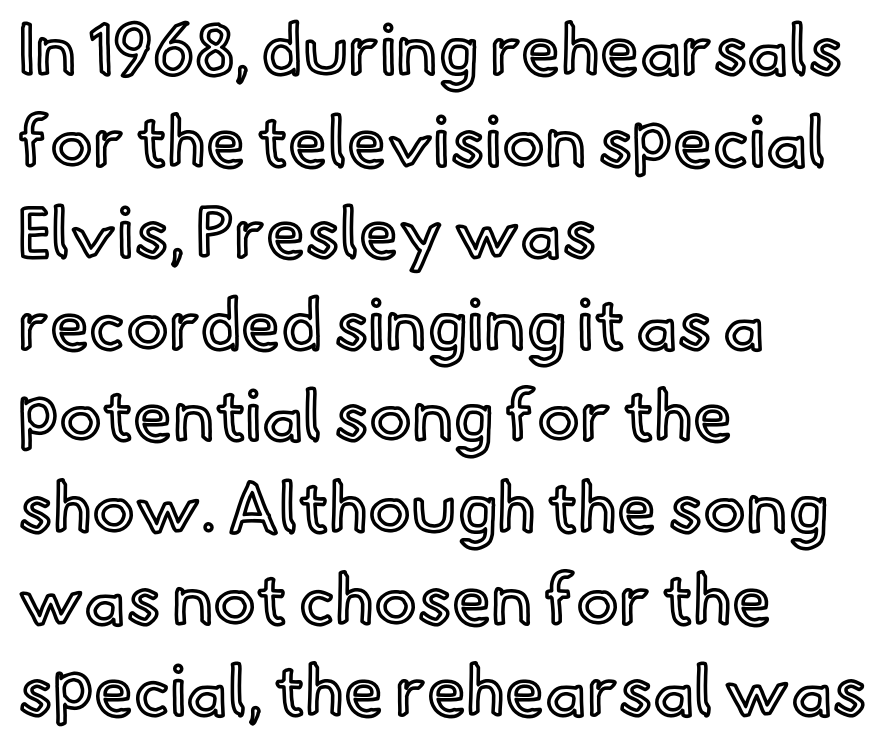
{"italic": "no", "width": "normal", "x_height": "small", "monospaced": "no", "underline": "no", "align": "left", "line_spacing": "normal", "line_spacing_ratio": 1.29, "letter_spacing": "normal", "letter_spacing_em": 0.0, "glyph_px": 71}
